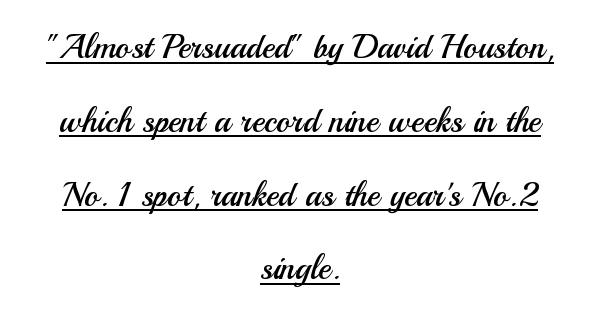
In designer terms, the underline attribute is active on this setting. The strokes carry an ordinary text weight at most. Leading: increased. Characters follow at the spacing the type designer built in. Neither beginnings nor endings align; midpoints do. Proportional: the letters do not fall into vertical columns.
